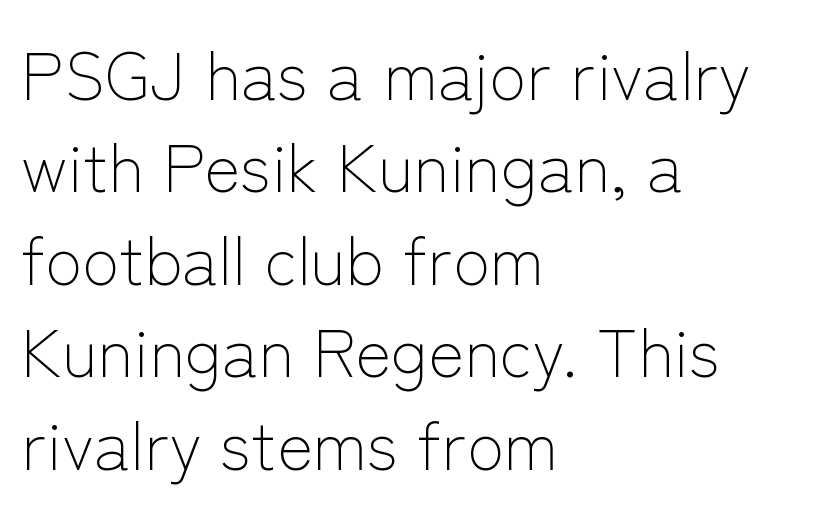
Q: Is the text bold? A: No.
Q: Is the text italic (slanted)? A: No, it is upright.
Q: Is the typeface a serif or a sans-serif typeface? A: Sans-serif.
Q: Is the text underlined? A: No.
Q: How is the paragraph aligned? A: Left-aligned.
Q: Is the spacing between letters normal or unusually wide? A: Normal.
Q: Is the spacing between lines tight, normal or loose? A: Normal.
Q: Width (condensed, normal, or wide)? A: Normal.
Q: Stroke contrast? A: Low.
Q: x-height? A: Medium.
Q: Monospaced? A: No.
